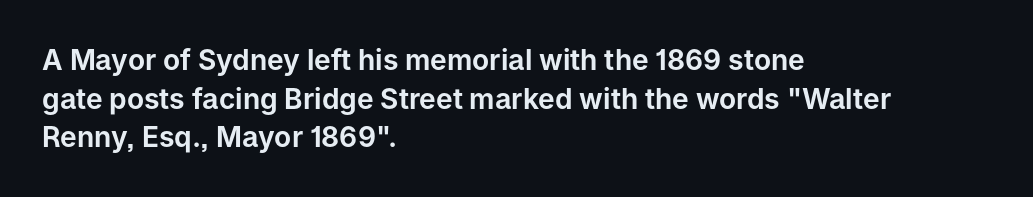
The image shows 28 px sans-serif type, upright; set left-aligned, normal line spacing (1.38x), normal letter spacing, not underlined; low stroke contrast and a medium x-height.
